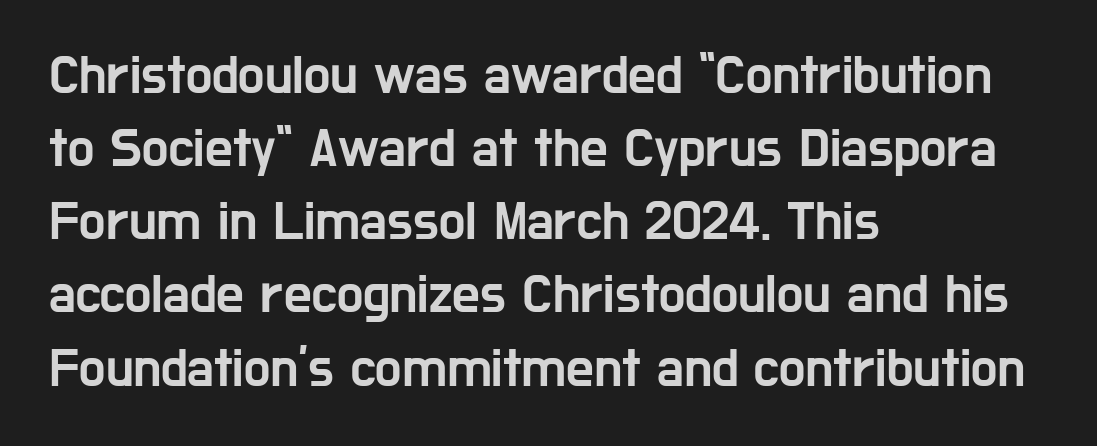
The image shows 55 px condensed sans-serif type, upright; set left-aligned, normal line spacing (1.33x), normal letter spacing, not underlined; low stroke contrast and a medium x-height.
